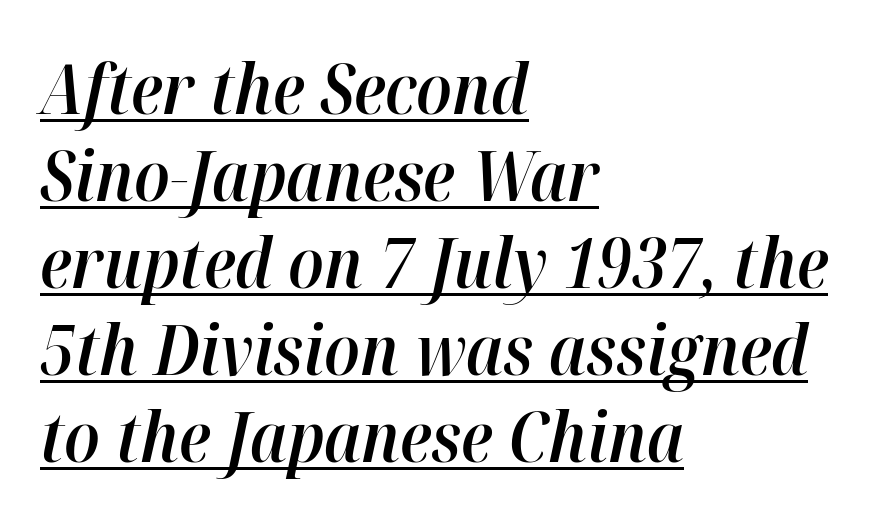
Compared with typical paragraphs, the rows here are spaced about the same. What decoration does the sample have? An underline. Is the type bold? Partly — it's a semibold, heavier than regular but not fully bold. The letters are slanted; this is an italic face. Character widths vary here, with narrow letters taking less room than wide ones.
